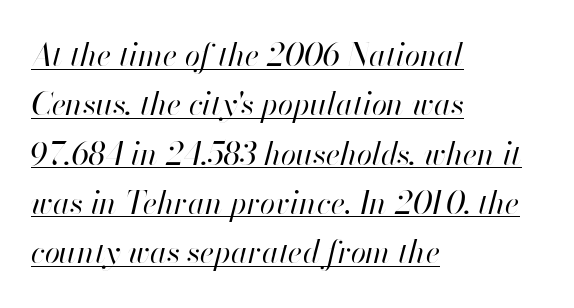
The image shows 31 px regular-weight type, italic (leaning right); set left-aligned, normal line spacing (1.59x), normal letter spacing, underlined; high stroke contrast and a small x-height.
